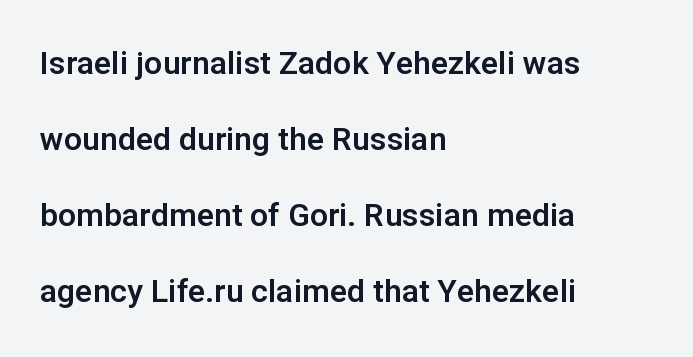
Q: Is the text italic (slanted)? A: No, it is upright.
Q: Is the typeface a serif or a sans-serif typeface? A: Sans-serif.
Q: Is the text underlined? A: No.
Q: How is the paragraph aligned? A: Left-aligned.
Q: Is the spacing between letters normal or unusually wide? A: Normal.
Q: Is the spacing between lines tight, normal or loose? A: Loose.
Q: Width (condensed, normal, or wide)? A: Normal.
Q: Stroke contrast? A: Low.
Q: x-height? A: Medium.
Q: Monospaced? A: No.
